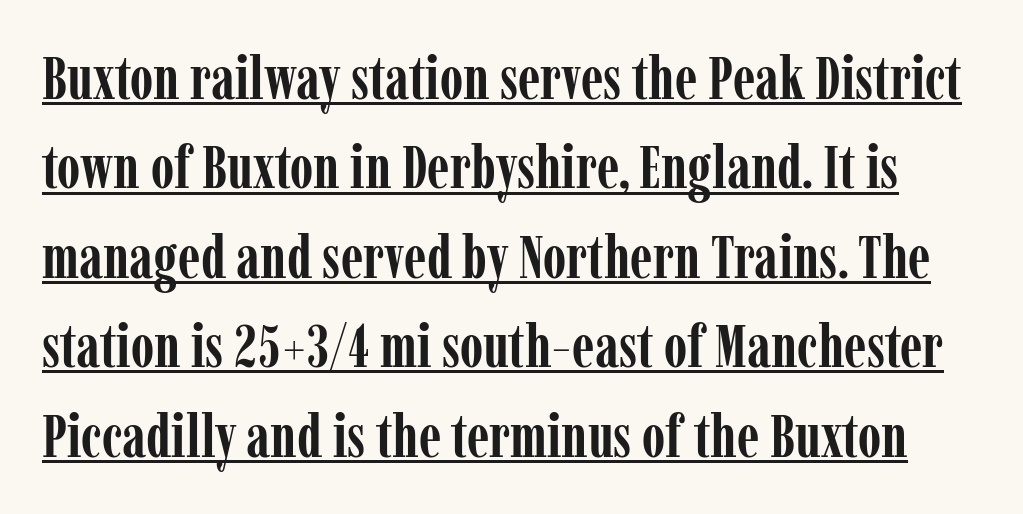
Q: Is the text bold? A: Yes.
Q: Is the text italic (slanted)? A: No, it is upright.
Q: Is the typeface a serif or a sans-serif typeface? A: Serif.
Q: Is the text underlined? A: Yes.
Q: Is the spacing between letters normal or unusually wide? A: Normal.
Q: Is the spacing between lines tight, normal or loose? A: Normal.
Q: Width (condensed, normal, or wide)? A: Condensed.
Q: Stroke contrast? A: Low.
Q: x-height? A: Medium.
Q: Monospaced? A: No.
